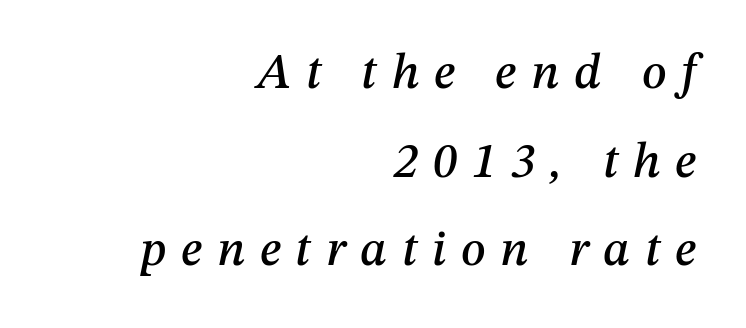
Q: Is the text italic (slanted)? A: Yes, it leans right by about 12 degrees.
Q: Is the text underlined? A: No.
Q: How is the paragraph aligned? A: Right-aligned.
Q: Is the spacing between letters normal or unusually wide? A: Unusually wide.
Q: Width (condensed, normal, or wide)? A: Normal.
Q: Stroke contrast? A: Medium.
Q: x-height? A: Medium.
Q: Monospaced? A: No.
